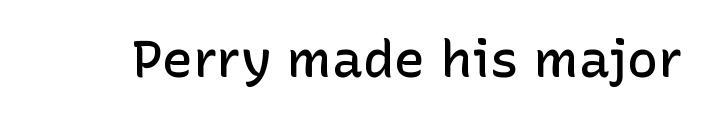
Q: Is the text bold? A: Semi-bold.
Q: Is the text italic (slanted)? A: No, it is upright.
Q: Is the typeface a serif or a sans-serif typeface? A: Sans-serif.
Q: Is the text underlined? A: No.
Q: Is the spacing between letters normal or unusually wide? A: Normal.
Q: Width (condensed, normal, or wide)? A: Normal.
Q: Stroke contrast? A: Low.
Q: x-height? A: Medium.
Q: Monospaced? A: No.
